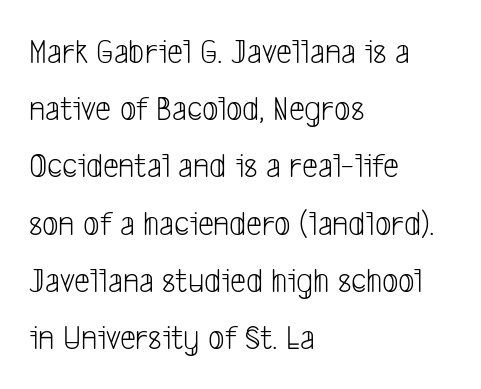
Check under the words: just untouched page. A typesetter would call this proportional, since set widths differ per character. Default kerning and tracking; the words read as compact shapes. The rendering anchors every line to the left-hand side.
